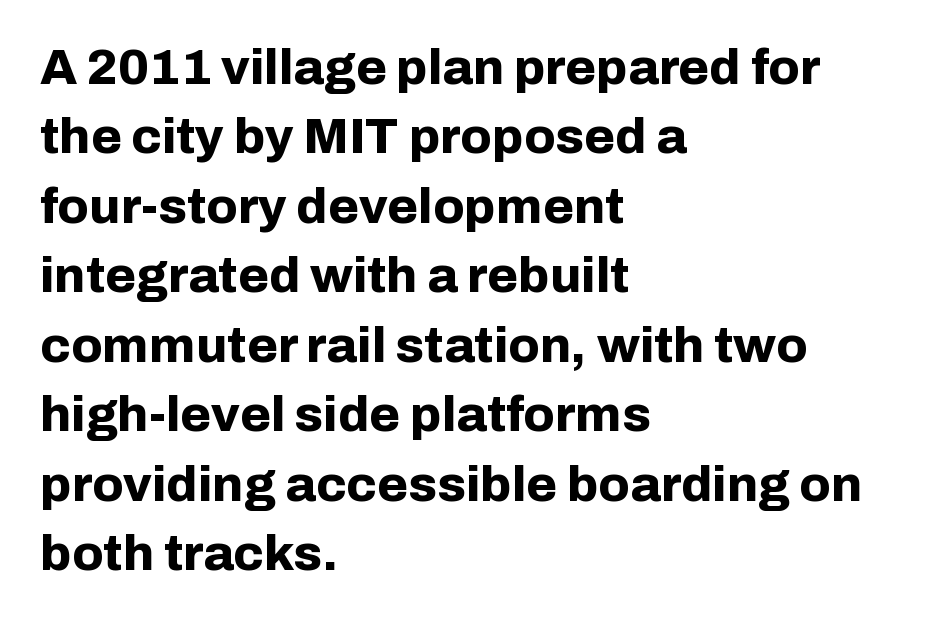
Designer's note — italics off, roman on. This sample uses plain, unmodified letter spacing. This sample uses a sans-serif face. The setting favours the left margin, as ordinary paragraphs usually do.
